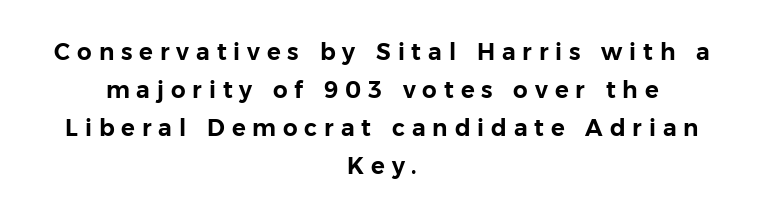
The image shows 23 px text type, upright; set centered, normal line spacing (1.65x), unusually wide letter spacing (+0.3 em), not underlined.
